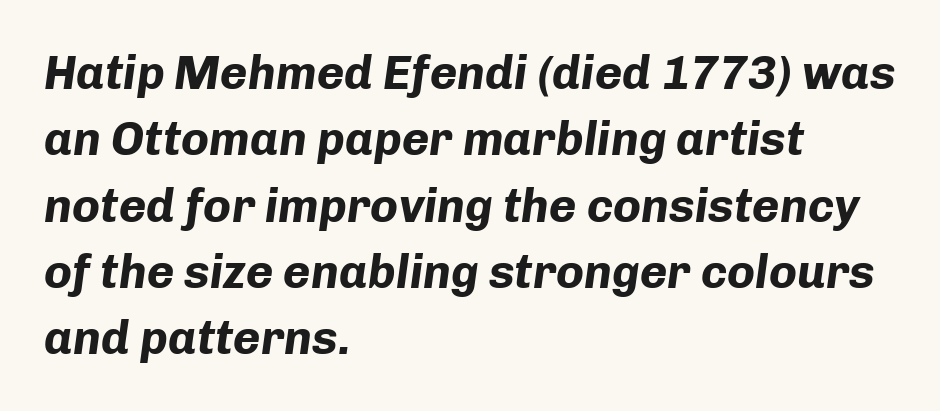
Q: Is the text bold? A: Yes.
Q: Is the text italic (slanted)? A: Yes, it leans right by about 8 degrees.
Q: Is the text underlined? A: No.
Q: How is the paragraph aligned? A: Left-aligned.
Q: Is the spacing between letters normal or unusually wide? A: Normal.
Q: Is the spacing between lines tight, normal or loose? A: Normal.
Q: Width (condensed, normal, or wide)? A: Normal.
Q: Stroke contrast? A: Low.
Q: x-height? A: Medium.
Q: Monospaced? A: No.
